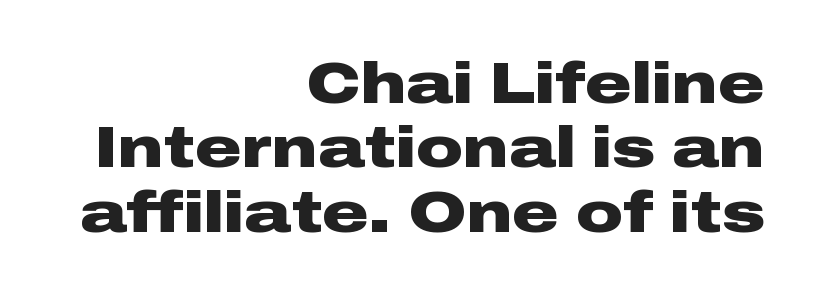
The image shows 58 px heavy, wide sans-serif type, upright; set right-aligned, tight line spacing (1.11x), normal letter spacing, not underlined; low stroke contrast and a medium x-height.
